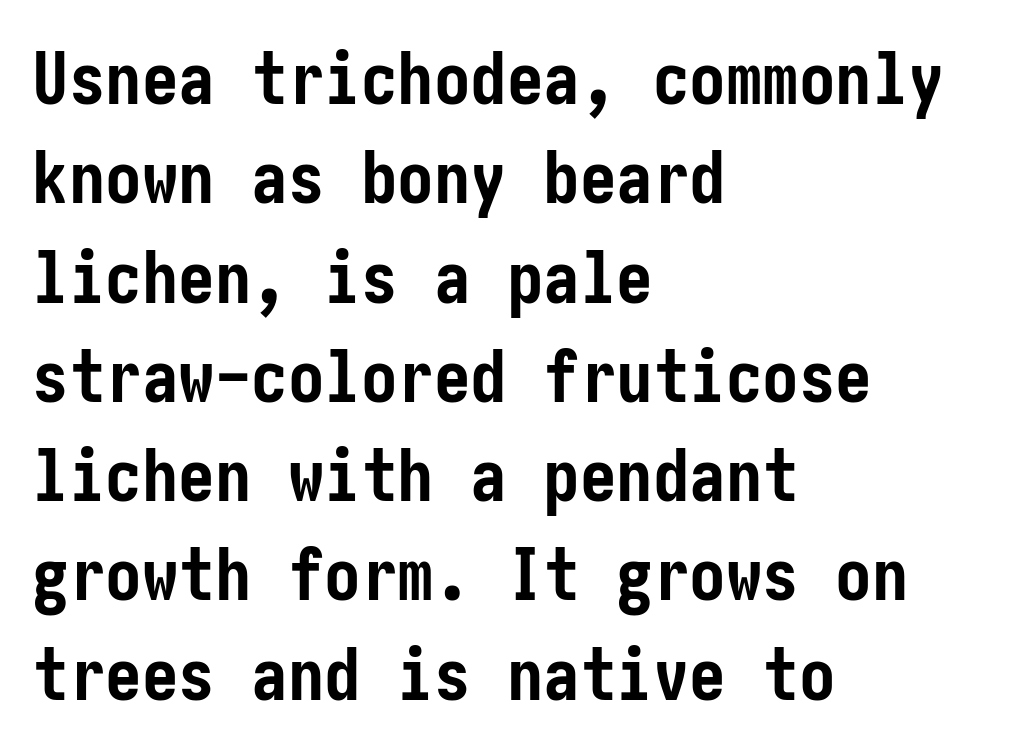
{"serif": "no", "italic": "no", "bold": "yes", "weight": "semibold", "width": "condensed", "stroke_contrast": "low", "x_height": "medium", "underline": "no", "align": "left", "line_spacing": "normal", "line_spacing_ratio": 1.36, "letter_spacing": "normal", "letter_spacing_em": 0.0, "glyph_px": 73}
